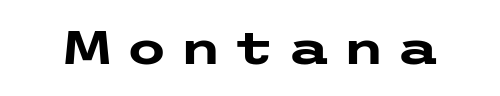
Q: Is the text bold? A: Yes.
Q: Is the text italic (slanted)? A: No, it is upright.
Q: Is the typeface a serif or a sans-serif typeface? A: Sans-serif.
Q: Is the text underlined? A: No.
Q: Is the spacing between letters normal or unusually wide? A: Unusually wide.
Q: Width (condensed, normal, or wide)? A: Wide.
Q: Stroke contrast? A: Low.
Q: x-height? A: Medium.
